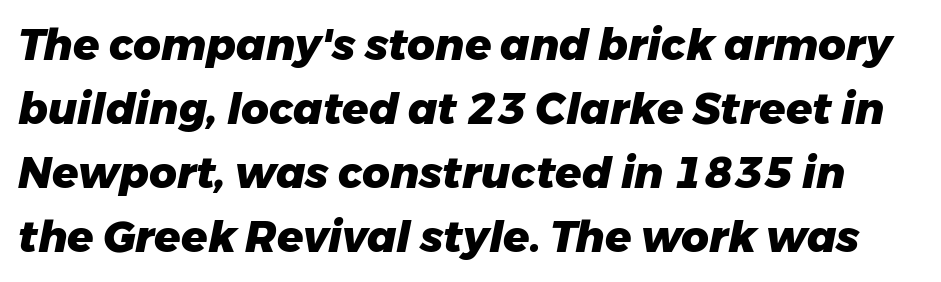
Caption: standard tracking, unaltered. The lettering tilts uniformly, giving the passage an italic look. These words are printed bold, with thick strokes throughout. This rendering features lettering with no underline. Successive baselines arrive at the customary interval.
